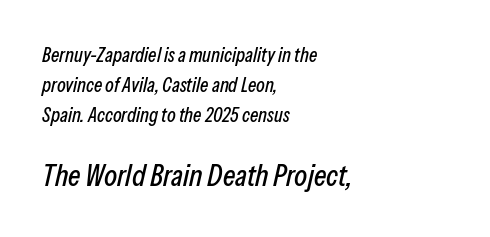
The image shows 30 px condensed type, italic (leaning right); set left-aligned, normal line spacing (1.5x), normal letter spacing, not underlined; the second (bottom) block is 1.5x larger; low stroke contrast and a medium x-height.
